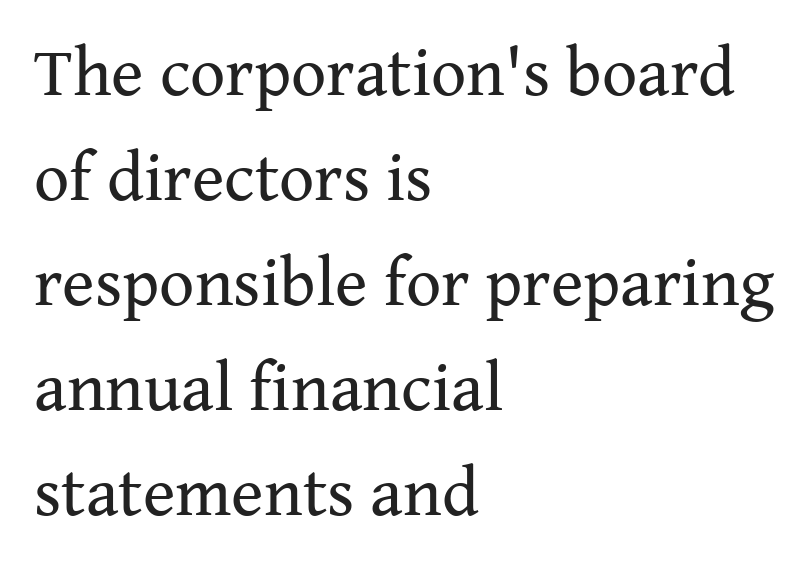
{"serif": "yes", "italic": "no", "bold": "no", "weight": "regular", "width": "normal", "stroke_contrast": "medium", "x_height": "medium", "monospaced": "no", "underline": "no", "align": "left", "line_spacing": "normal", "line_spacing_ratio": 1.52, "letter_spacing": "normal", "letter_spacing_em": 0.0, "glyph_px": 69}
